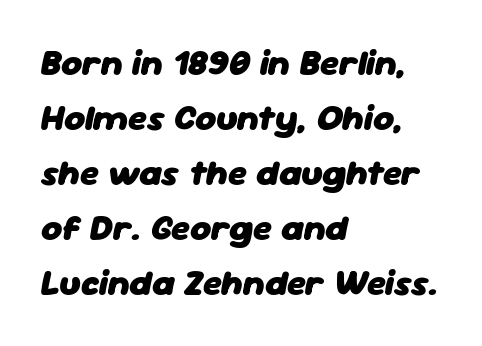
Q: Is the text bold? A: Yes.
Q: Is the text italic (slanted)? A: Yes, it leans right by about 11 degrees.
Q: Is the text underlined? A: No.
Q: How is the paragraph aligned? A: Left-aligned.
Q: Is the spacing between letters normal or unusually wide? A: Normal.
Q: Is the spacing between lines tight, normal or loose? A: Normal.
Q: Width (condensed, normal, or wide)? A: Normal.
Q: Stroke contrast? A: Low.
Q: x-height? A: Medium.
Q: Monospaced? A: No.
